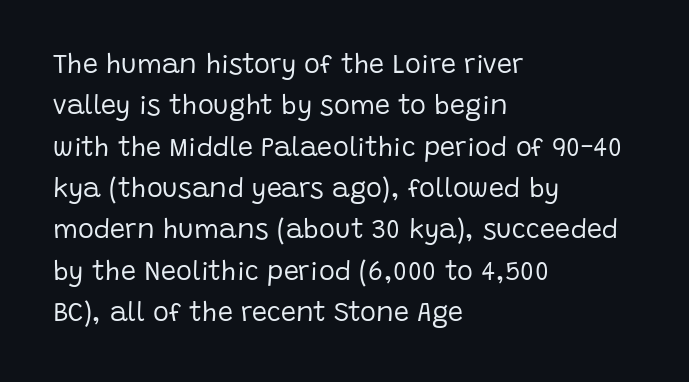
The image shows 27 px text type, upright; set left-aligned, normal line spacing (1.53x), normal letter spacing, not underlined.
